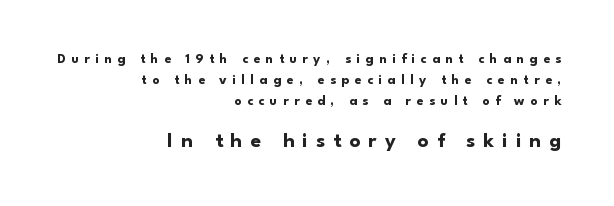
{"italic": "no", "bold": "yes", "underline": "no", "align": "right", "line_spacing": "normal", "line_spacing_ratio": 1.49, "letter_spacing": "wide", "letter_spacing_em": 0.39, "larger_block": "second", "size_ratio": 1.5, "glyph_px": 21}
